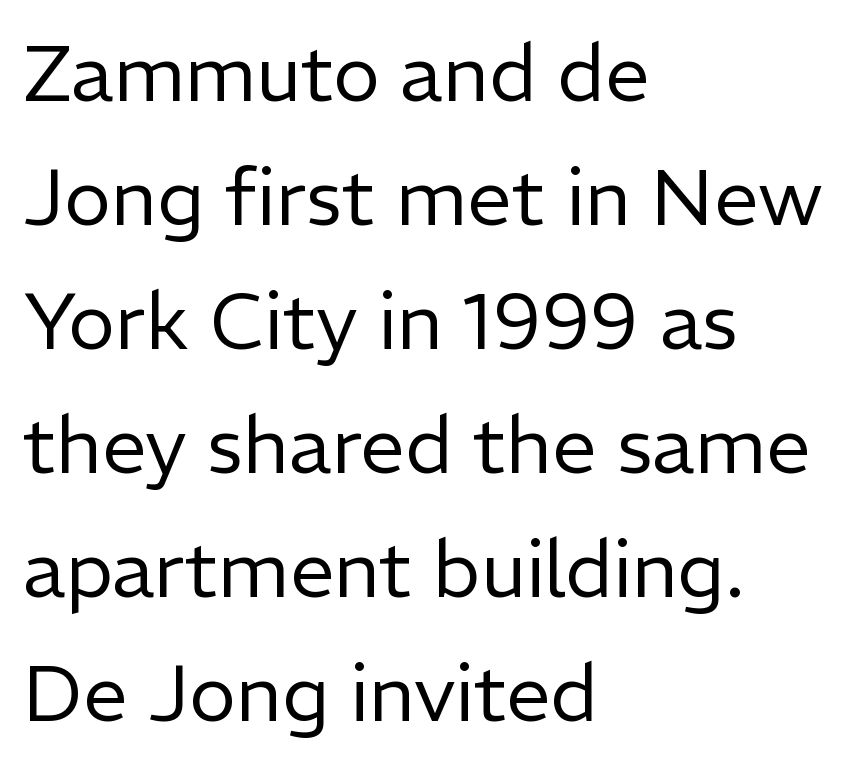
Unmarked baselines from the first word to the last. Between one letter and the next there's only the usual sliver of space. Each letter keeps its own natural width here, so spacing adapts to shape. A roman cut, with each character standing at attention. A typesetter would call this leading conventional body-copy spacing. Which margin do the lines hug? The left one — the right edge is uneven.
